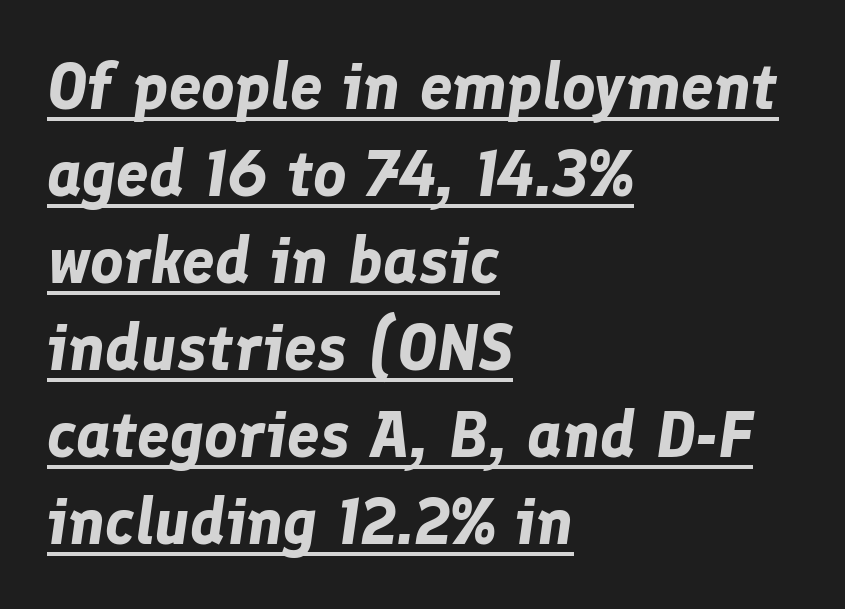
The image shows 65 px bold type, italic (leaning right); set left-aligned, normal line spacing (1.34x), normal letter spacing, underlined; low stroke contrast and a medium x-height.
